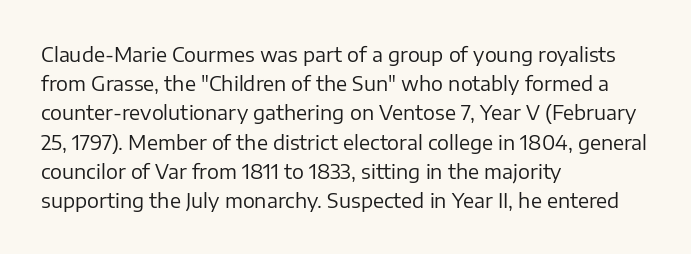
The image shows 20 px text type, upright; set left-aligned, normal line spacing (1.46x), normal letter spacing, not underlined.
